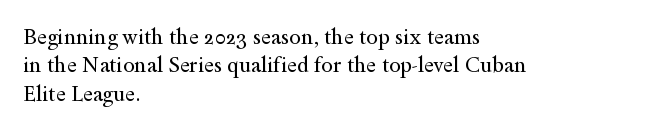
{"italic": "no", "bold": "no", "underline": "no", "align": "left", "line_spacing": "normal", "line_spacing_ratio": 1.35, "letter_spacing": "normal", "letter_spacing_em": 0.0, "glyph_px": 21}
